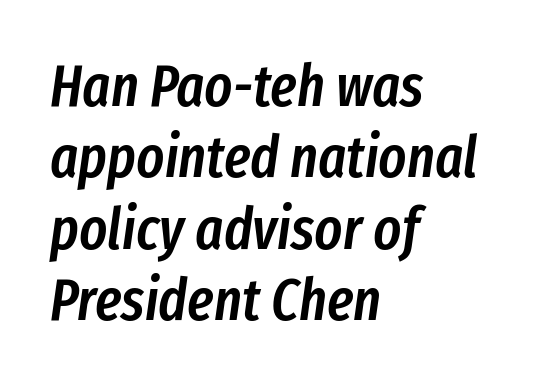
{"italic": "yes", "lean": "right", "slant_degrees": 8, "bold": "semi", "weight": "semibold", "width": "condensed", "stroke_contrast": "low", "x_height": "medium", "monospaced": "no", "underline": "no", "align": "left", "line_spacing_ratio": 1.21, "letter_spacing": "normal", "letter_spacing_em": 0.0, "glyph_px": 59}
